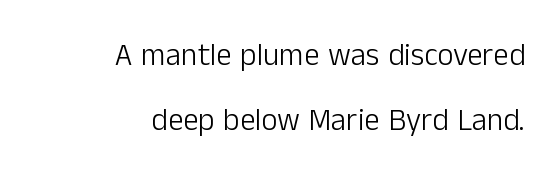
The image shows 31 px light sans-serif type, upright; set right-aligned, loose line spacing (2.11x), normal letter spacing, not underlined; low stroke contrast and a medium x-height.
